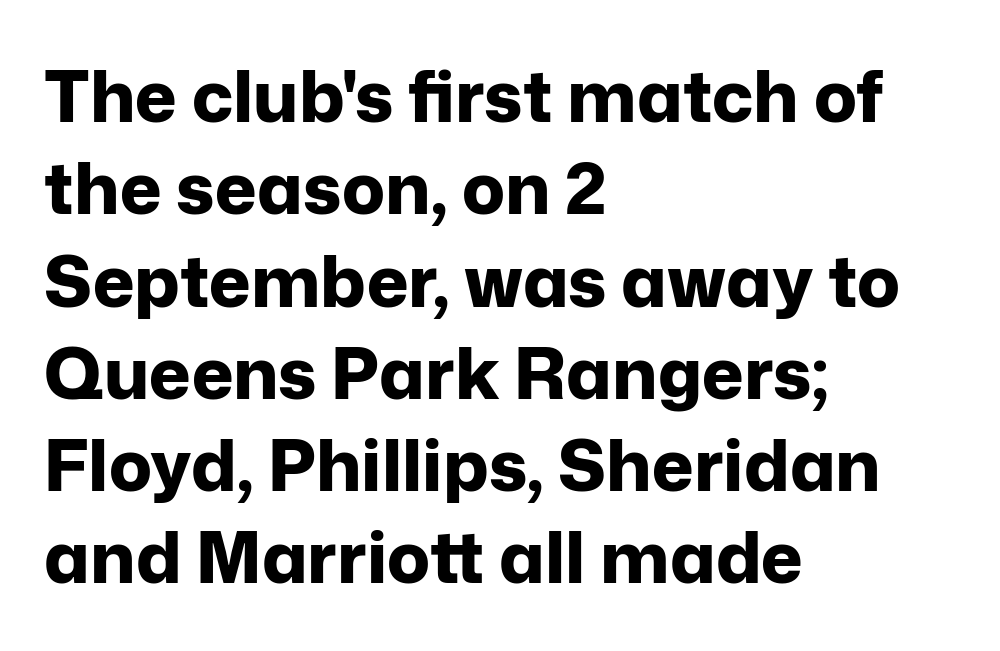
Q: Is the text bold? A: Yes.
Q: Is the text italic (slanted)? A: No, it is upright.
Q: Is the typeface a serif or a sans-serif typeface? A: Sans-serif.
Q: Is the text underlined? A: No.
Q: How is the paragraph aligned? A: Left-aligned.
Q: Is the spacing between letters normal or unusually wide? A: Normal.
Q: Is the spacing between lines tight, normal or loose? A: Normal.
Q: Width (condensed, normal, or wide)? A: Normal.
Q: Stroke contrast? A: Low.
Q: x-height? A: Medium.
Q: Monospaced? A: No.
